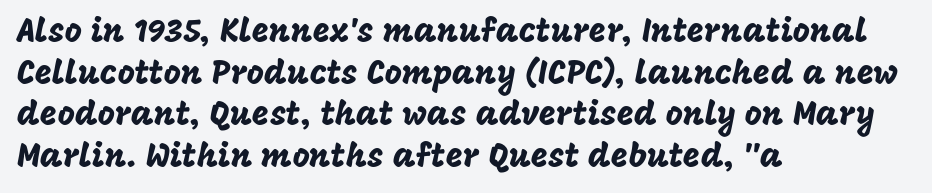
The letterforms sit shoulder to shoulder at normal distance. Left-aligned paragraph, ragged on the right. Check the space under the baseline: it is left empty. The glyphs in this specimen are sans serif. Proportional: the letters do not fall into vertical columns.
